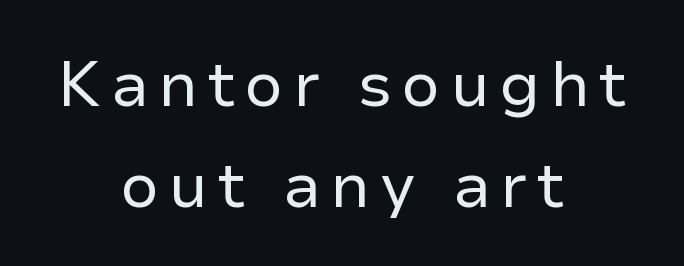
Q: Is the text bold? A: No.
Q: Is the text italic (slanted)? A: No, it is upright.
Q: Is the typeface a serif or a sans-serif typeface? A: Sans-serif.
Q: Is the text underlined? A: No.
Q: How is the paragraph aligned? A: Centered.
Q: Is the spacing between lines tight, normal or loose? A: Normal.
Q: Width (condensed, normal, or wide)? A: Normal.
Q: Stroke contrast? A: Low.
Q: x-height? A: Medium.
Q: Monospaced? A: No.
